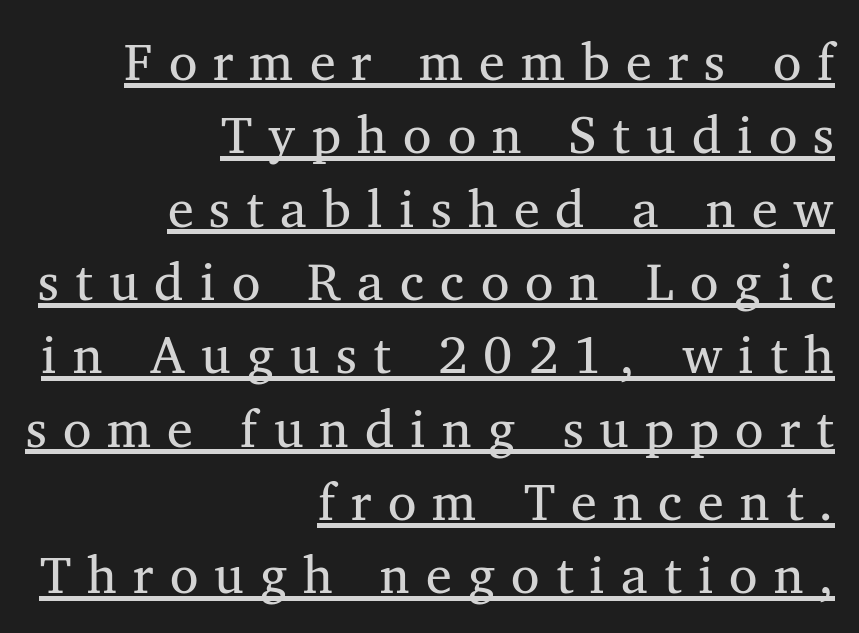
The passage shown is typeset with a serif family. One-word summary of the alignment: right. If you measured baseline to baseline, you'd find a middling distance. The strokes carry an ordinary text weight at most. Tracking value appears strongly positive — letters spread wide. Looks like regular typesetting: each glyph gets only the width it needs.
